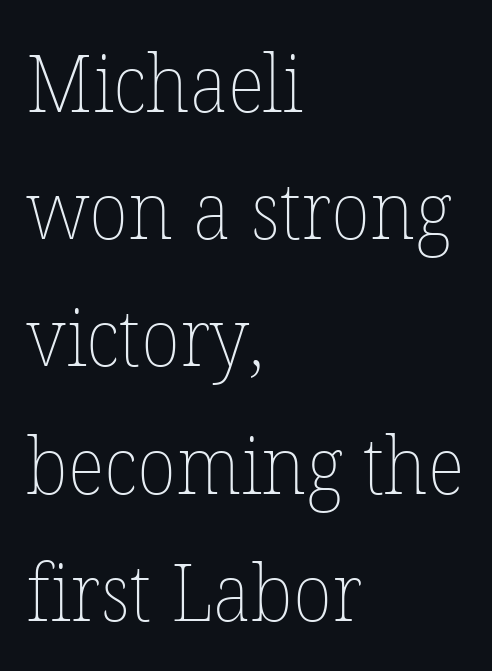
Q: Is the text bold? A: No.
Q: Is the text italic (slanted)? A: No, it is upright.
Q: Is the text underlined? A: No.
Q: How is the paragraph aligned? A: Left-aligned.
Q: Is the spacing between letters normal or unusually wide? A: Normal.
Q: Is the spacing between lines tight, normal or loose? A: Normal.
Q: Width (condensed, normal, or wide)? A: Normal.
Q: Stroke contrast? A: Low.
Q: x-height? A: Medium.
Q: Monospaced? A: No.
